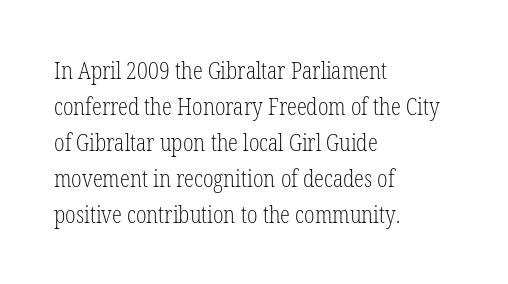
{"italic": "no", "bold": "no", "underline": "no", "align": "left", "line_spacing": "normal", "line_spacing_ratio": 1.56, "letter_spacing": "normal", "letter_spacing_em": 0.0, "glyph_px": 23}
